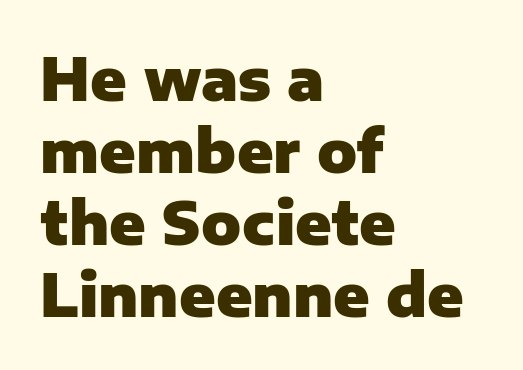
Q: Is the text bold? A: Yes.
Q: Is the text italic (slanted)? A: No, it is upright.
Q: Is the typeface a serif or a sans-serif typeface? A: Sans-serif.
Q: Is the text underlined? A: No.
Q: How is the paragraph aligned? A: Left-aligned.
Q: Is the spacing between letters normal or unusually wide? A: Normal.
Q: Width (condensed, normal, or wide)? A: Normal.
Q: Stroke contrast? A: Low.
Q: x-height? A: Medium.
Q: Monospaced? A: No.
